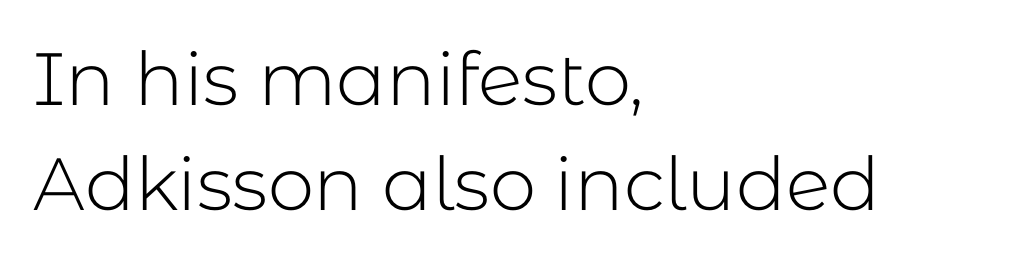
{"serif": "no", "italic": "no", "bold": "no", "weight": "light", "width": "normal", "stroke_contrast": "low", "x_height": "medium", "monospaced": "no", "underline": "no", "align": "left", "line_spacing": "normal", "line_spacing_ratio": 1.42, "letter_spacing": "normal", "letter_spacing_em": 0.0, "glyph_px": 74}
